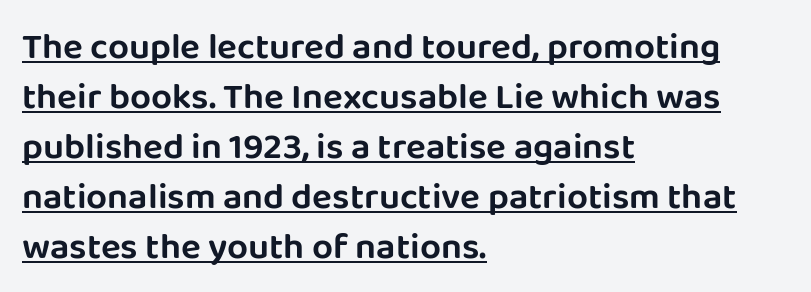
The image shows 37 px sans-serif type, upright; set left-aligned, normal line spacing (1.35x), normal letter spacing, underlined; low stroke contrast and a large x-height.
